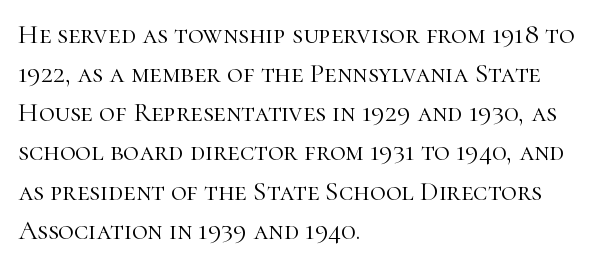
Default kerning and tracking; the words read as compact shapes. No heavy texture on the line: the type isn't bold. A roman cut, with each character standing at attention. Notice how the passage keeps a crisp vertical edge on the left only. Bare-footed words on every line.
